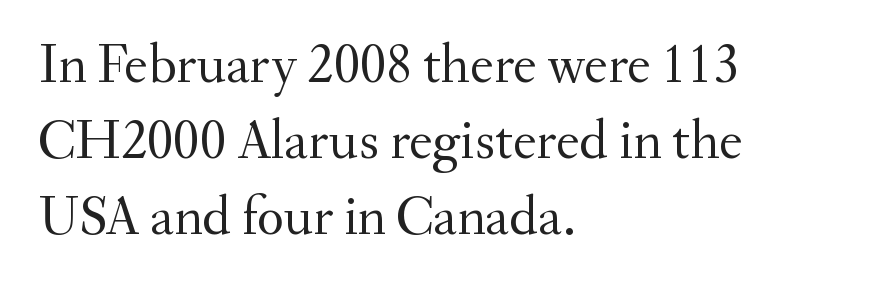
Q: Is the text bold? A: No.
Q: Is the text italic (slanted)? A: No, it is upright.
Q: Is the typeface a serif or a sans-serif typeface? A: Serif.
Q: Is the text underlined? A: No.
Q: How is the paragraph aligned? A: Left-aligned.
Q: Is the spacing between letters normal or unusually wide? A: Normal.
Q: Is the spacing between lines tight, normal or loose? A: Normal.
Q: Width (condensed, normal, or wide)? A: Normal.
Q: Stroke contrast? A: Medium.
Q: x-height? A: Small.
Q: Monospaced? A: No.
